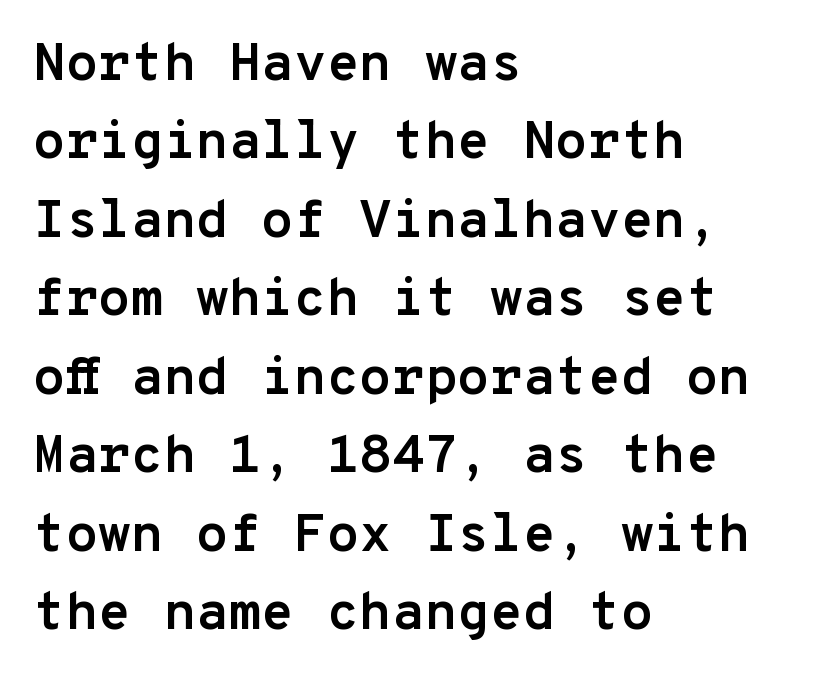
The image shows 53 px semibold sans-serif type, upright, monospaced; set left-aligned, normal line spacing (1.48x), normal letter spacing, not underlined; low stroke contrast and a medium x-height.
